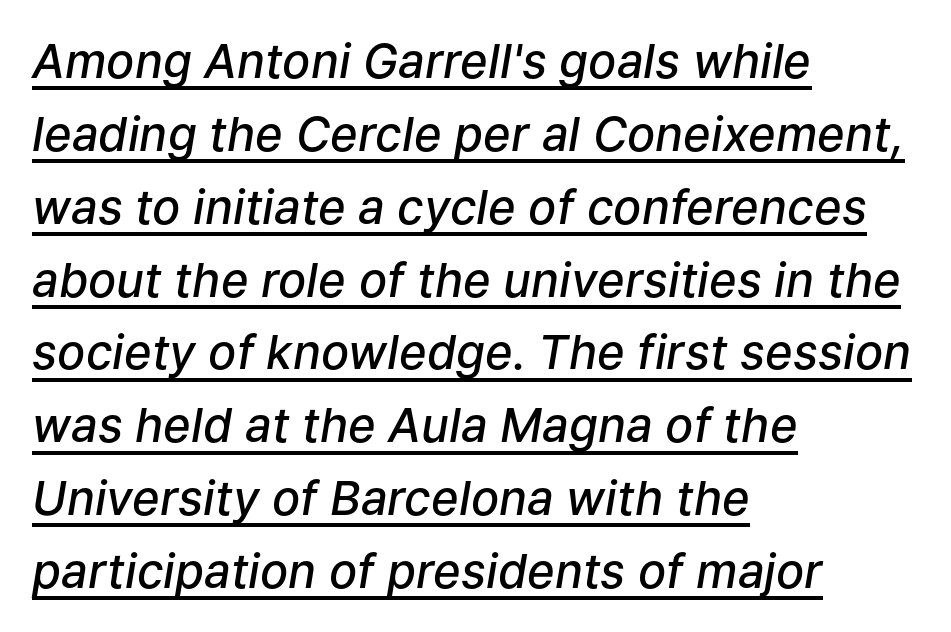
The image shows 47 px semibold type, italic (leaning right); set left-aligned, normal line spacing (1.55x), normal letter spacing, underlined; low stroke contrast and a medium x-height.
